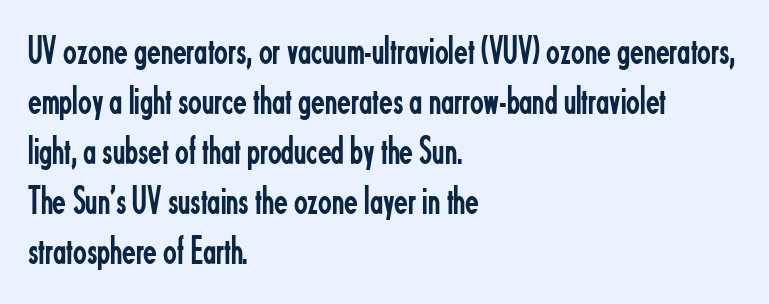
Varying glyph widths throughout — classic text-font behaviour. The passage shown is not underscored anywhere. Letterform terminals end flat and unadorned throughout the passage. Italic? Not at all — the glyphs are vertical. Is the stroke heavy? The answer is a plain regular-or-lighter.
